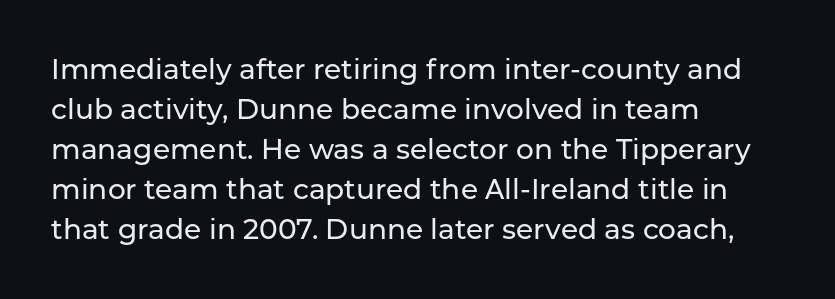
Q: Is the text italic (slanted)? A: No, it is upright.
Q: Is the typeface a serif or a sans-serif typeface? A: Sans-serif.
Q: Is the text underlined? A: No.
Q: How is the paragraph aligned? A: Left-aligned.
Q: Is the spacing between letters normal or unusually wide? A: Normal.
Q: Is the spacing between lines tight, normal or loose? A: Normal.
Q: Width (condensed, normal, or wide)? A: Normal.
Q: Stroke contrast? A: Low.
Q: x-height? A: Medium.
Q: Monospaced? A: No.
